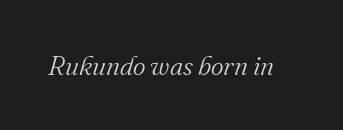
The image shows 27 px text type, italic (leaning right); set normal letter spacing, not underlined.
